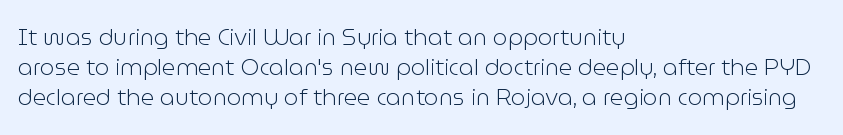
The image shows 23 px text type, upright; set left-aligned, normal line spacing (1.31x), normal letter spacing, not underlined.
